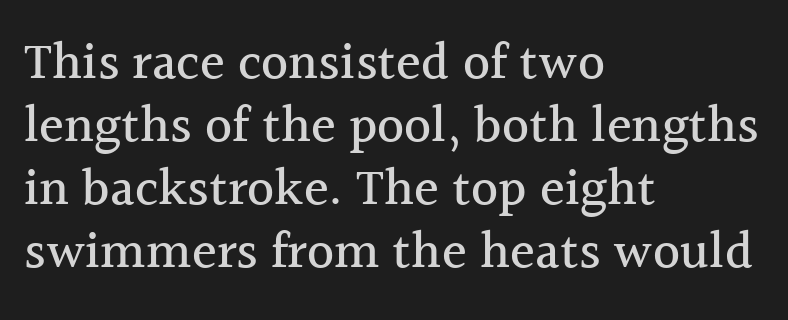
Q: Is the text italic (slanted)? A: No, it is upright.
Q: Is the typeface a serif or a sans-serif typeface? A: Serif.
Q: Is the text underlined? A: No.
Q: How is the paragraph aligned? A: Left-aligned.
Q: Is the spacing between letters normal or unusually wide? A: Normal.
Q: Width (condensed, normal, or wide)? A: Normal.
Q: x-height? A: Medium.
Q: Monospaced? A: No.
